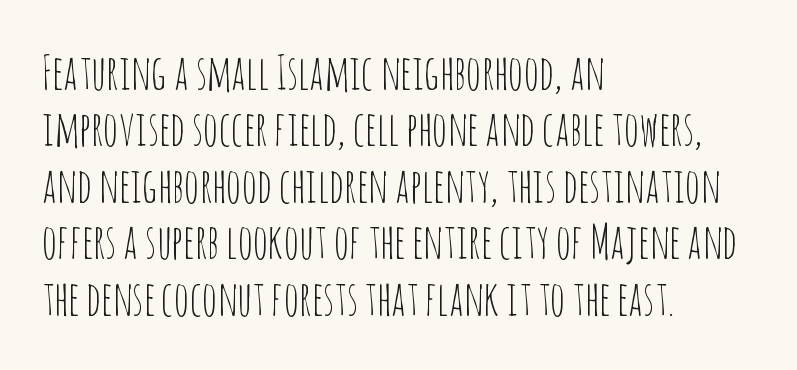
Q: Is the text bold? A: No.
Q: Is the text italic (slanted)? A: No, it is upright.
Q: Is the typeface a serif or a sans-serif typeface? A: Sans-serif.
Q: Is the text underlined? A: No.
Q: How is the paragraph aligned? A: Left-aligned.
Q: Is the spacing between letters normal or unusually wide? A: Normal.
Q: Width (condensed, normal, or wide)? A: Condensed.
Q: Stroke contrast? A: Low.
Q: x-height? A: Large.
Q: Monospaced? A: No.
